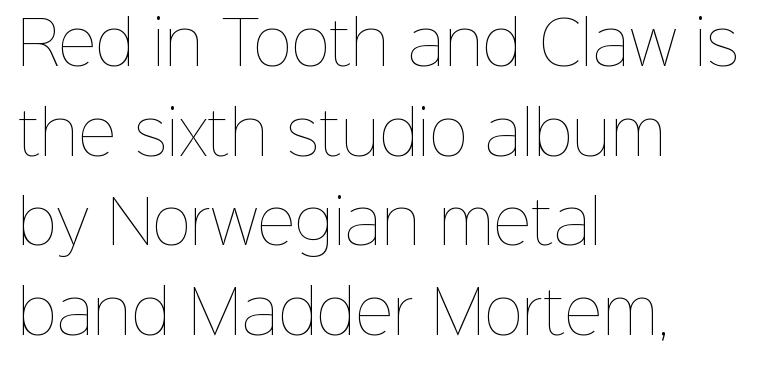
Each stroke keeps to a modest, everyday thickness or less. Layout note: lines flush left. Interline gaps are of average width in this sample. Style check: upright. The rendering keeps characters at their native spacing.
